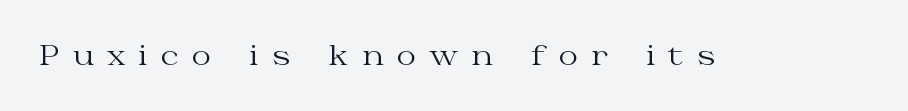
{"italic": "no", "bold": "no", "underline": "no", "letter_spacing": "wide", "letter_spacing_em": 0.49, "glyph_px": 27}
